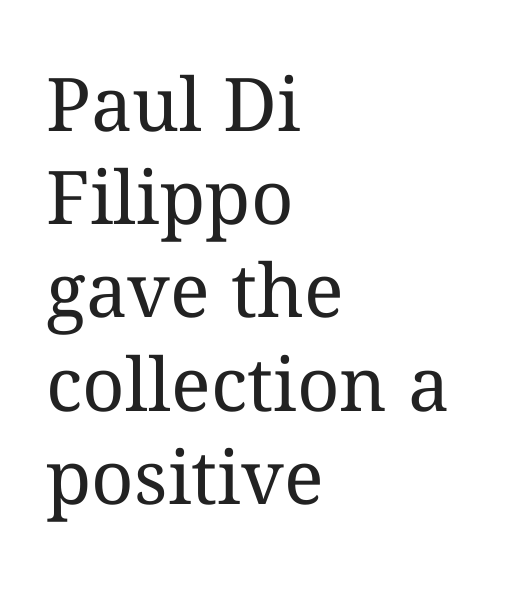
{"italic": "no", "bold": "no", "weight": "regular", "width": "normal", "stroke_contrast": "medium", "x_height": "medium", "monospaced": "no", "underline": "no", "align": "left", "line_spacing": "normal", "line_spacing_ratio": 1.26, "letter_spacing": "normal", "letter_spacing_em": 0.0, "glyph_px": 74}
